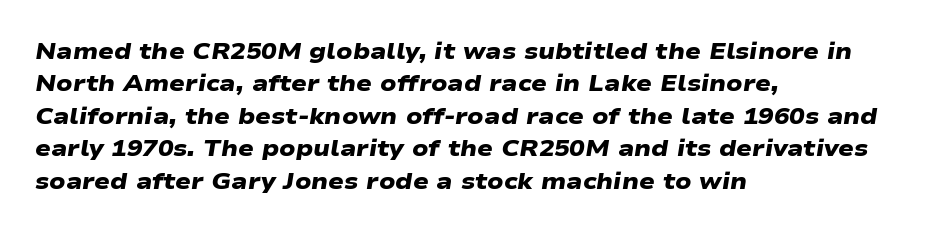
The image shows 23 px bold type; set left-aligned, normal line spacing (1.41x), normal letter spacing, not underlined.
